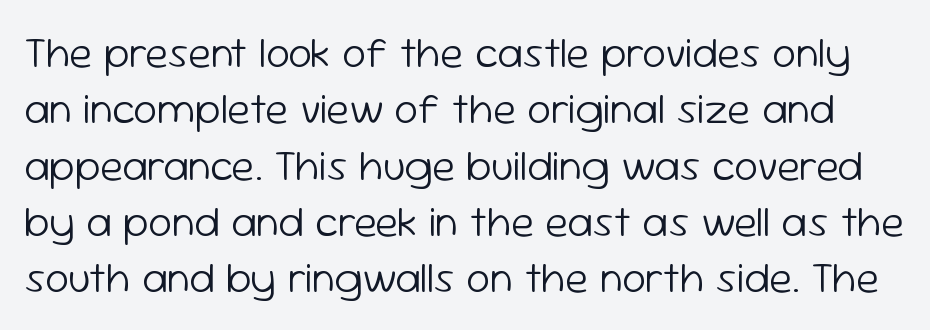
{"serif": "no", "italic": "no", "bold": "no", "weight": "light", "width": "normal", "stroke_contrast": "low", "x_height": "medium", "monospaced": "no", "underline": "no", "line_spacing": "normal", "line_spacing_ratio": 1.31, "letter_spacing": "normal", "letter_spacing_em": 0.0, "glyph_px": 43}
